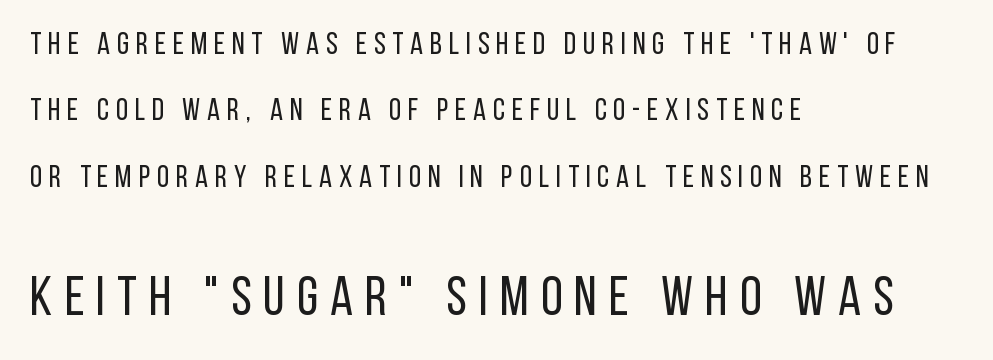
Alignment: flush left. Rows of type keep a wide berth in the vertical direction. I'd call this a sans setting — the letters go barefoot. The space beneath each line is pristine and unruled. The letterforms stand isolated, each surrounded by extra space. Spacing verdict: proportional, widths tailored to each character.
